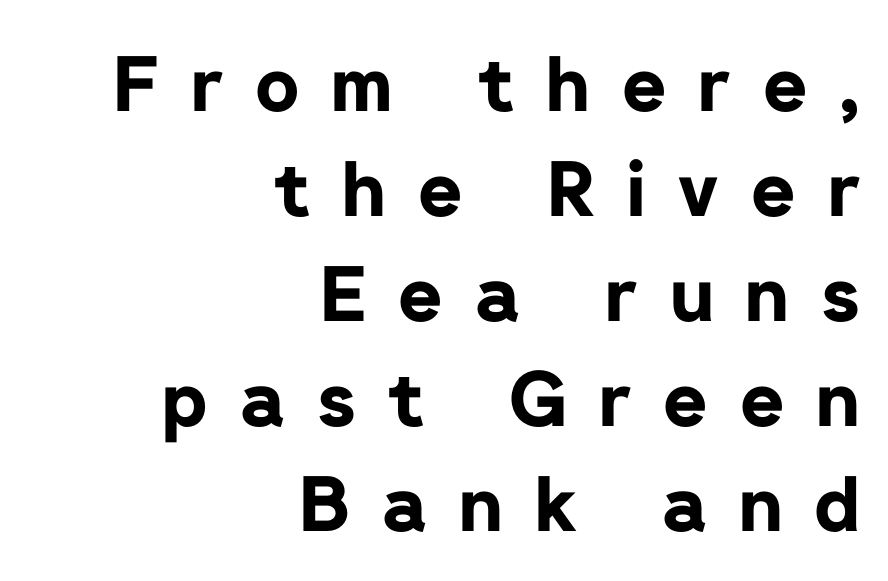
{"serif": "no", "italic": "no", "bold": "yes", "weight": "bold", "width": "normal", "stroke_contrast": "low", "x_height": "medium", "monospaced": "no", "underline": "no", "align": "right", "line_spacing": "normal", "line_spacing_ratio": 1.38, "letter_spacing": "wide", "letter_spacing_em": 0.42, "glyph_px": 76}
